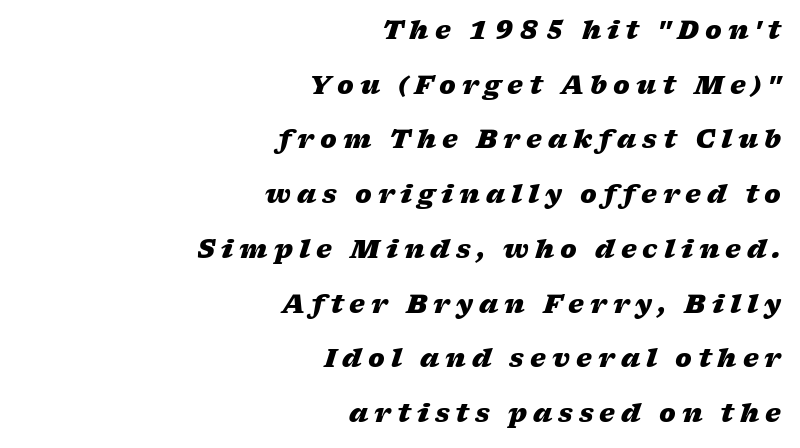
Q: Is the text bold? A: Yes.
Q: Is the text italic (slanted)? A: Yes, it leans right by about 17 degrees.
Q: Is the text underlined? A: No.
Q: How is the paragraph aligned? A: Right-aligned.
Q: Is the spacing between letters normal or unusually wide? A: Unusually wide.
Q: Is the spacing between lines tight, normal or loose? A: Loose.
